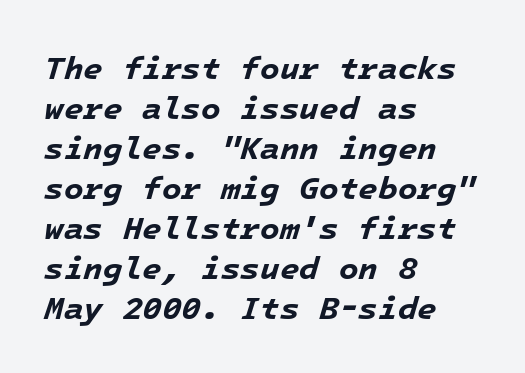
{"italic": "yes", "lean": "right", "slant_degrees": 16, "bold": "yes", "weight": "bold", "width": "normal", "stroke_contrast": "low", "x_height": "medium", "monospaced": "yes", "underline": "no", "align": "left", "line_spacing": "normal", "line_spacing_ratio": 1.25, "letter_spacing": "normal", "letter_spacing_em": 0.0, "glyph_px": 32}
